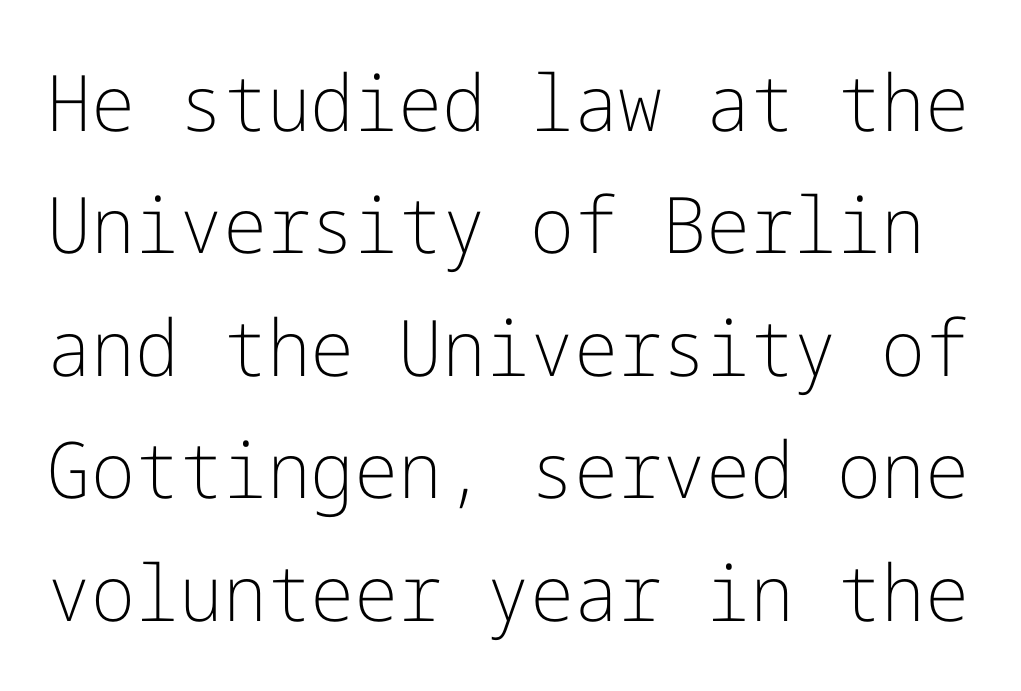
Q: Is the text bold? A: No.
Q: Is the text italic (slanted)? A: No, it is upright.
Q: Is the typeface a serif or a sans-serif typeface? A: Sans-serif.
Q: Is the text underlined? A: No.
Q: Is the spacing between letters normal or unusually wide? A: Normal.
Q: Is the spacing between lines tight, normal or loose? A: Normal.
Q: Width (condensed, normal, or wide)? A: Normal.
Q: Stroke contrast? A: Low.
Q: x-height? A: Medium.
